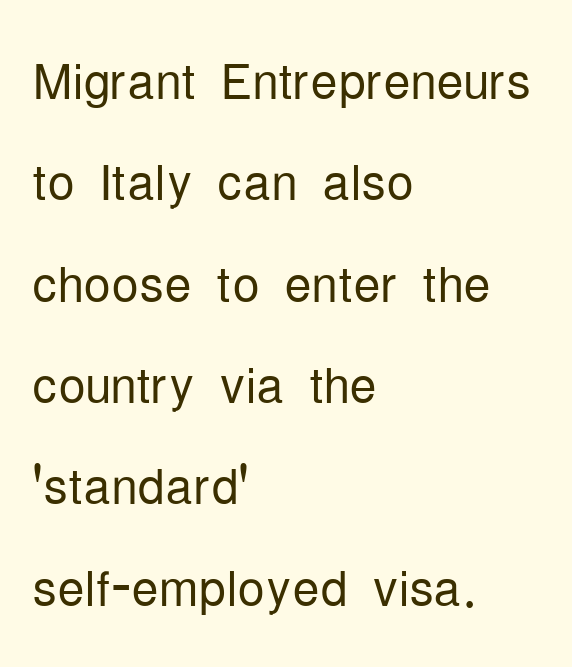
The image shows 68 px light, condensed sans-serif type, upright; set left-aligned, normal line spacing (1.49x), normal letter spacing, not underlined; low stroke contrast and a medium x-height.
